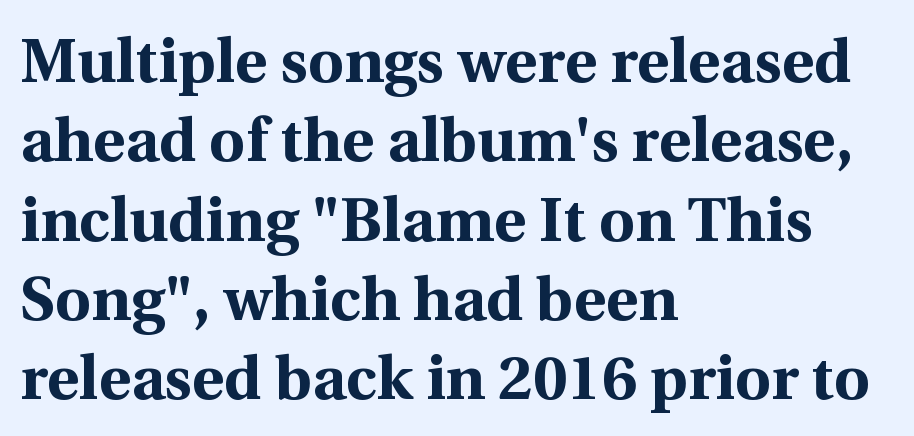
A roman cut, with each character standing at attention. One glance says typical: line gaps are just what's usual. The characters display serif detailing at their extremities. Looks like regular typesetting: each glyph gets only the width it needs. As a designer I'd log this as weight 700, bold.
